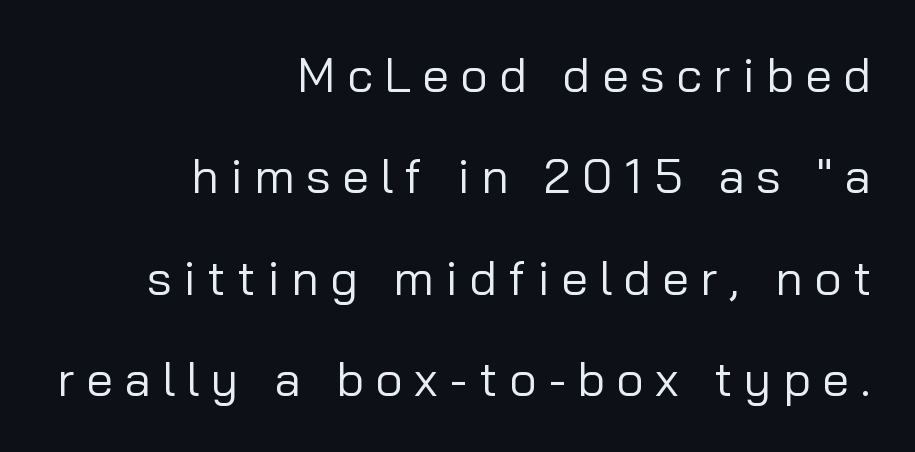
{"serif": "no", "italic": "no", "bold": "no", "weight": "regular", "width": "normal", "stroke_contrast": "low", "x_height": "medium", "monospaced": "no", "underline": "no", "align": "right", "line_spacing": "loose", "line_spacing_ratio": 2.11, "letter_spacing": "wide", "letter_spacing_em": 0.24, "glyph_px": 48}
